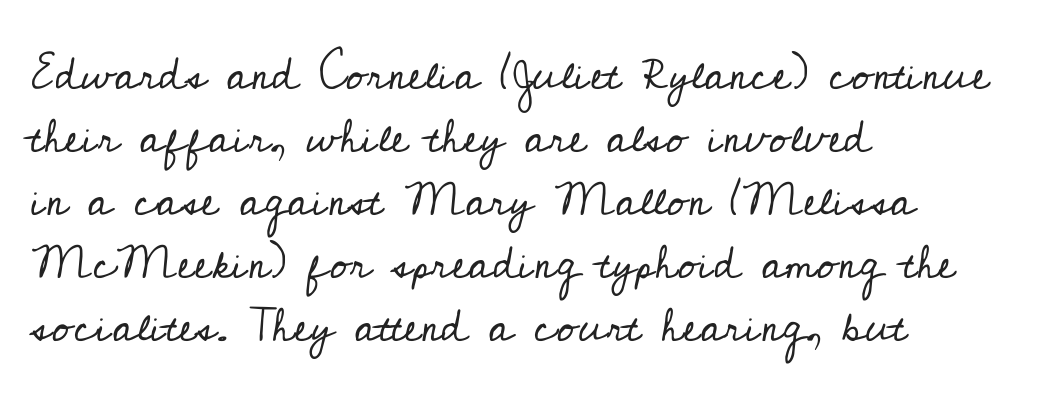
The image shows 46 px regular-weight serif type; set left-aligned, normal line spacing (1.37x), normal letter spacing, not underlined; low stroke contrast and a small x-height.
